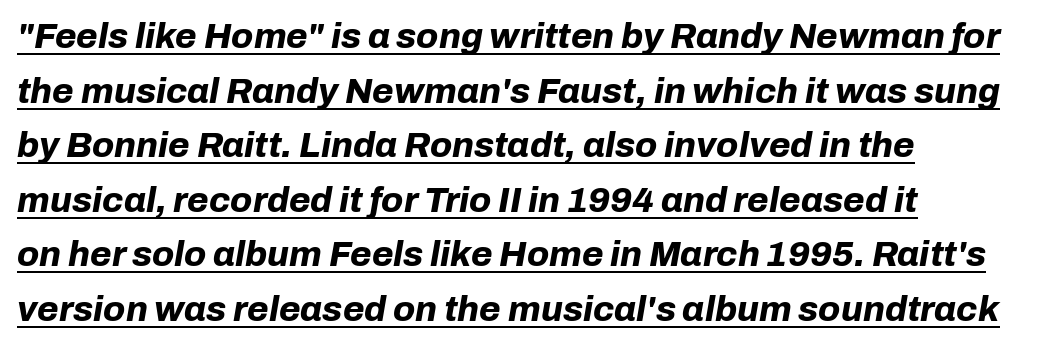
Q: Is the text bold? A: Yes.
Q: Is the text italic (slanted)? A: Yes, it leans right by about 10 degrees.
Q: Is the text underlined? A: Yes.
Q: How is the paragraph aligned? A: Left-aligned.
Q: Is the spacing between letters normal or unusually wide? A: Normal.
Q: Is the spacing between lines tight, normal or loose? A: Normal.
Q: Width (condensed, normal, or wide)? A: Normal.
Q: Stroke contrast? A: Low.
Q: x-height? A: Medium.
Q: Monospaced? A: No.
